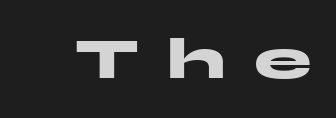
Q: Is the text bold? A: Yes.
Q: Is the text italic (slanted)? A: No, it is upright.
Q: Is the typeface a serif or a sans-serif typeface? A: Sans-serif.
Q: Is the text underlined? A: No.
Q: Is the spacing between letters normal or unusually wide? A: Unusually wide.
Q: Width (condensed, normal, or wide)? A: Wide.
Q: Stroke contrast? A: Medium.
Q: x-height? A: Medium.
Q: Monospaced? A: No.
